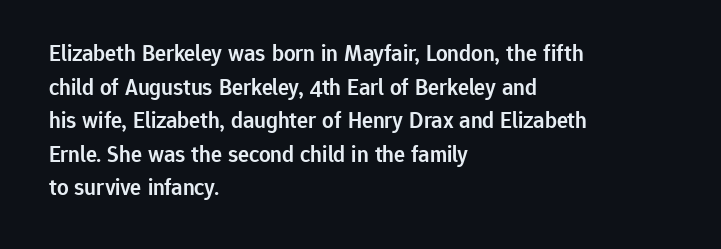
{"italic": "no", "bold": "semi", "underline": "no", "align": "left", "line_spacing": "normal", "line_spacing_ratio": 1.46, "letter_spacing": "normal", "letter_spacing_em": 0.0, "glyph_px": 23}
